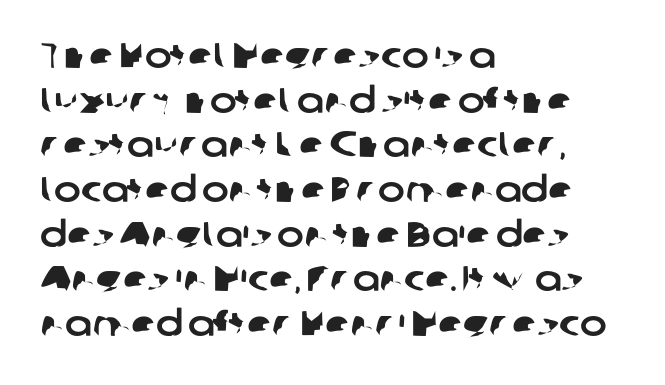
{"serif": "no", "width": "normal", "stroke_contrast": "low", "x_height": "medium", "monospaced": "no", "underline": "no", "align": "left", "line_spacing_ratio": 1.24, "letter_spacing": "normal", "letter_spacing_em": 0.0, "glyph_px": 36}
